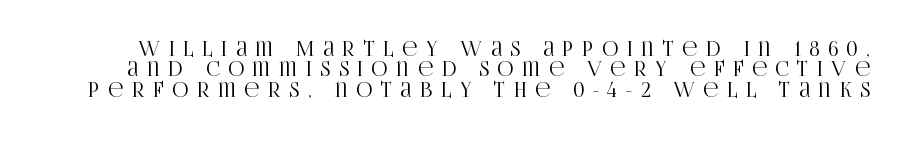
{"italic": "no", "underline": "no", "line_spacing": "tight", "line_spacing_ratio": 1.02, "letter_spacing": "wide", "letter_spacing_em": 0.44, "glyph_px": 20}
